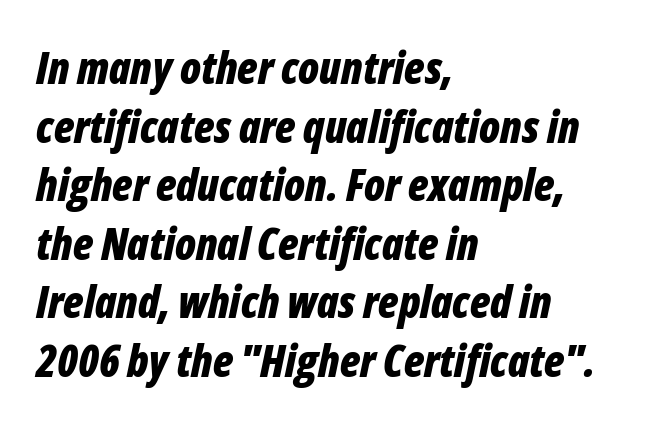
Q: Is the text bold? A: Yes.
Q: Is the text italic (slanted)? A: Yes, it leans right by about 12 degrees.
Q: Is the text underlined? A: No.
Q: How is the paragraph aligned? A: Left-aligned.
Q: Is the spacing between letters normal or unusually wide? A: Normal.
Q: Is the spacing between lines tight, normal or loose? A: Normal.
Q: Width (condensed, normal, or wide)? A: Condensed.
Q: Stroke contrast? A: Low.
Q: x-height? A: Medium.
Q: Monospaced? A: No.
